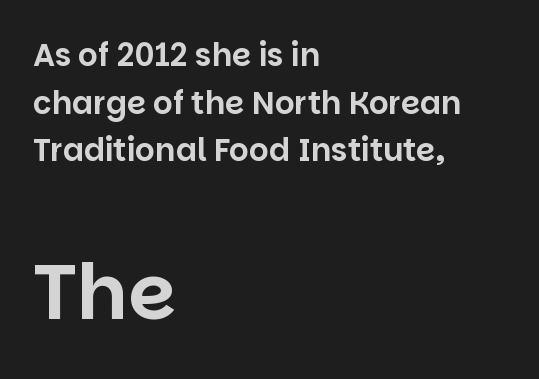
Q: Is the text italic (slanted)? A: No, it is upright.
Q: Is the typeface a serif or a sans-serif typeface? A: Sans-serif.
Q: Is the text underlined? A: No.
Q: How is the paragraph aligned? A: Left-aligned.
Q: Is the spacing between letters normal or unusually wide? A: Normal.
Q: Is the spacing between lines tight, normal or loose? A: Normal.
Q: Which block of text is set in a larger size, the first (top) or the second (bottom)? A: The second (bottom) one.
Q: Width (condensed, normal, or wide)? A: Normal.
Q: Stroke contrast? A: Low.
Q: x-height? A: Large.
Q: Monospaced? A: No.
